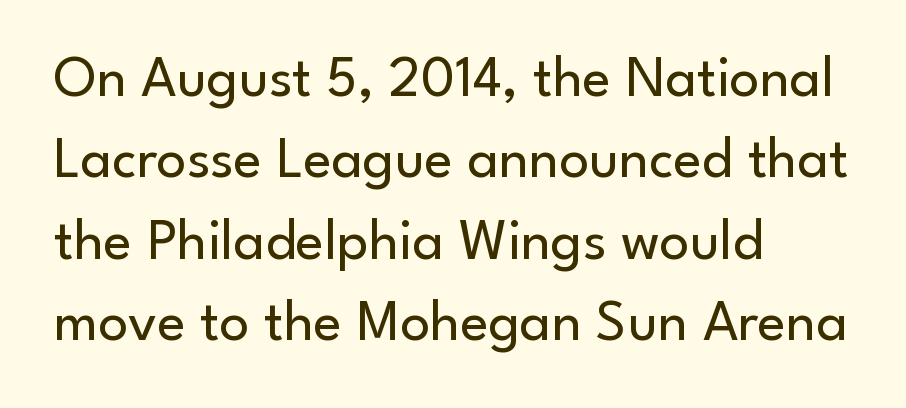
Q: Is the text bold? A: No.
Q: Is the text italic (slanted)? A: No, it is upright.
Q: Is the typeface a serif or a sans-serif typeface? A: Sans-serif.
Q: Is the text underlined? A: No.
Q: How is the paragraph aligned? A: Left-aligned.
Q: Is the spacing between letters normal or unusually wide? A: Normal.
Q: Is the spacing between lines tight, normal or loose? A: Normal.
Q: Width (condensed, normal, or wide)? A: Normal.
Q: Stroke contrast? A: Low.
Q: x-height? A: Small.
Q: Monospaced? A: No.
